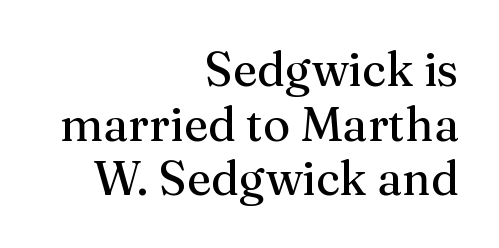
{"serif": "yes", "italic": "no", "bold": "no", "weight": "regular", "width": "normal", "stroke_contrast": "medium", "x_height": "medium", "monospaced": "no", "underline": "no", "align": "right", "line_spacing_ratio": 1.16, "letter_spacing": "normal", "letter_spacing_em": 0.0, "glyph_px": 47}
